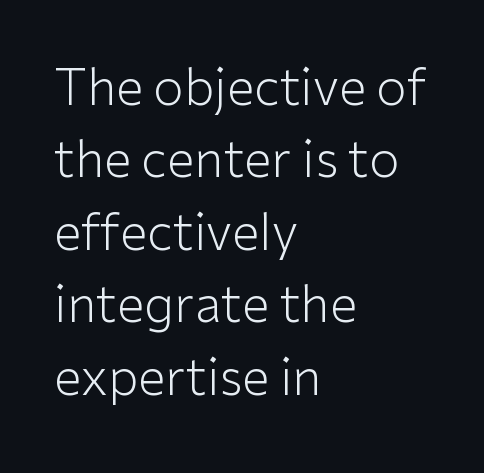
A roman cut, with each character standing at attention. You can tell from the bare stems that sans-serif type was used. Every row of glyphs begins at an identical x-position on the left. This sample keeps an unexceptional amount of space between lines.
